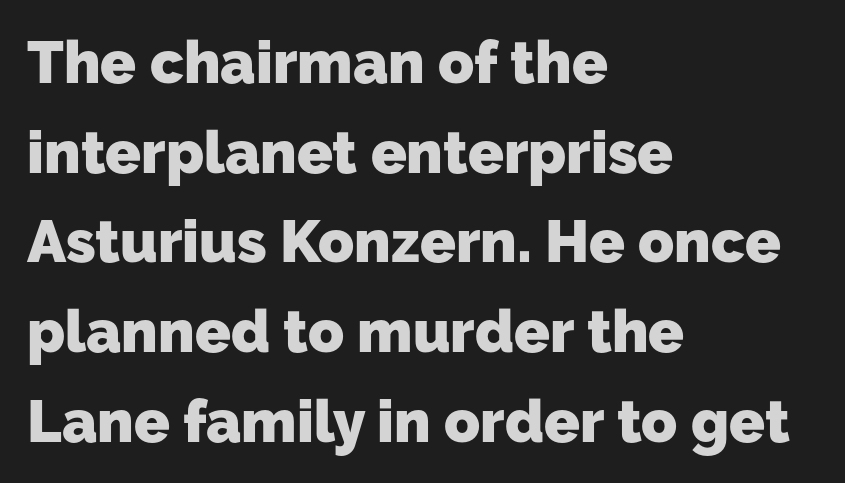
You can tell from the bare stems that sans-serif type was used. Spacing verdict: proportional, widths tailored to each character. Teacher's note: observe the even left margin — that is flush-left alignment. You'd pick this weight for a headline — it's a proper bold. Honestly, the letter spacing is just normal — you wouldn't notice it.
